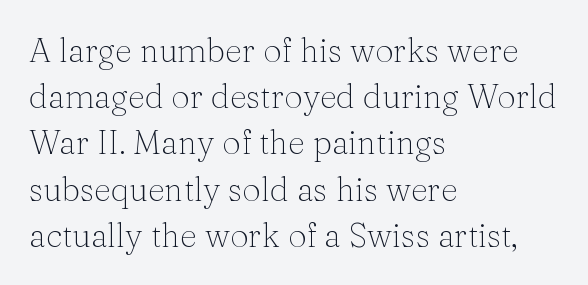
{"serif": "yes", "italic": "no", "bold": "no", "weight": "light", "width": "normal", "stroke_contrast": "medium", "x_height": "medium", "monospaced": "no", "underline": "no", "align": "left", "line_spacing": "normal", "line_spacing_ratio": 1.4, "letter_spacing": "normal", "letter_spacing_em": 0.0, "glyph_px": 33}
